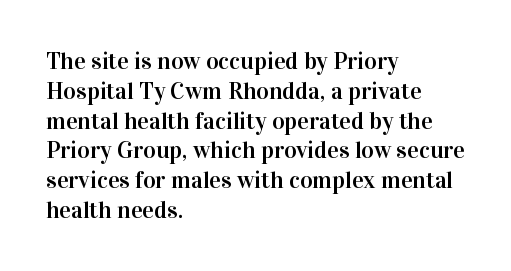
Q: Is the text italic (slanted)? A: No, it is upright.
Q: Is the text underlined? A: No.
Q: How is the paragraph aligned? A: Left-aligned.
Q: Is the spacing between letters normal or unusually wide? A: Normal.
